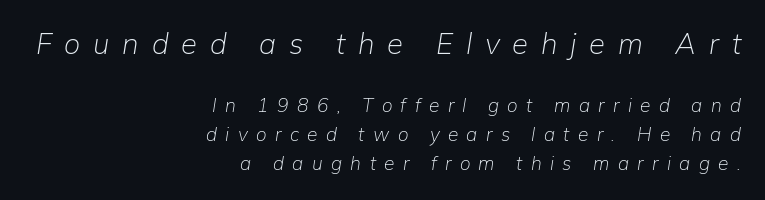
The image shows 29 px light type, italic (leaning right); set right-aligned, normal line spacing (1.54x), unusually wide letter spacing (+0.44 em), not underlined; the first (top) block is 1.53x larger; low stroke contrast and a medium x-height.
